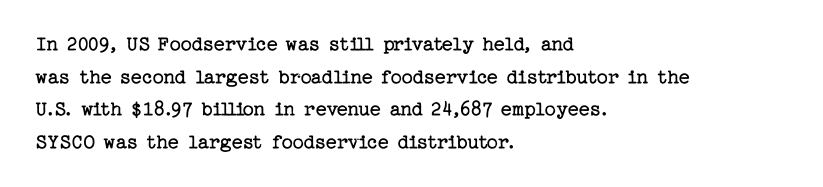
Q: Is the text bold? A: No.
Q: Is the text italic (slanted)? A: No, it is upright.
Q: Is the text underlined? A: No.
Q: How is the paragraph aligned? A: Left-aligned.
Q: Is the spacing between letters normal or unusually wide? A: Normal.
Q: Is the spacing between lines tight, normal or loose? A: Normal.
